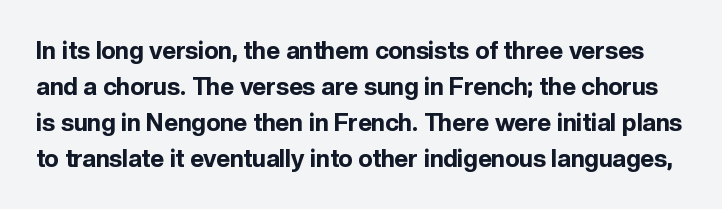
The image shows 24 px bold type, upright; set normal line spacing (1.5x), normal letter spacing, not underlined.
